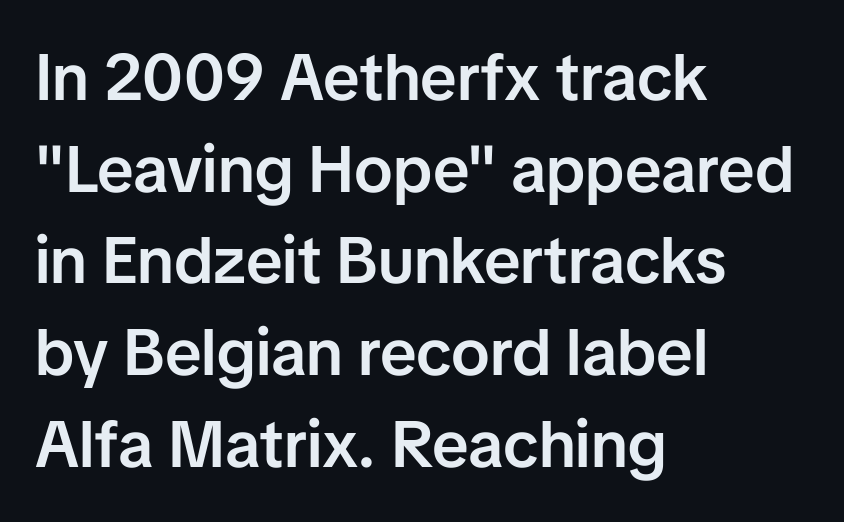
Q: Is the text bold? A: Semi-bold.
Q: Is the text italic (slanted)? A: No, it is upright.
Q: Is the typeface a serif or a sans-serif typeface? A: Sans-serif.
Q: Is the text underlined? A: No.
Q: How is the paragraph aligned? A: Left-aligned.
Q: Is the spacing between letters normal or unusually wide? A: Normal.
Q: Is the spacing between lines tight, normal or loose? A: Normal.
Q: Width (condensed, normal, or wide)? A: Normal.
Q: Stroke contrast? A: Low.
Q: x-height? A: Medium.
Q: Monospaced? A: No.
